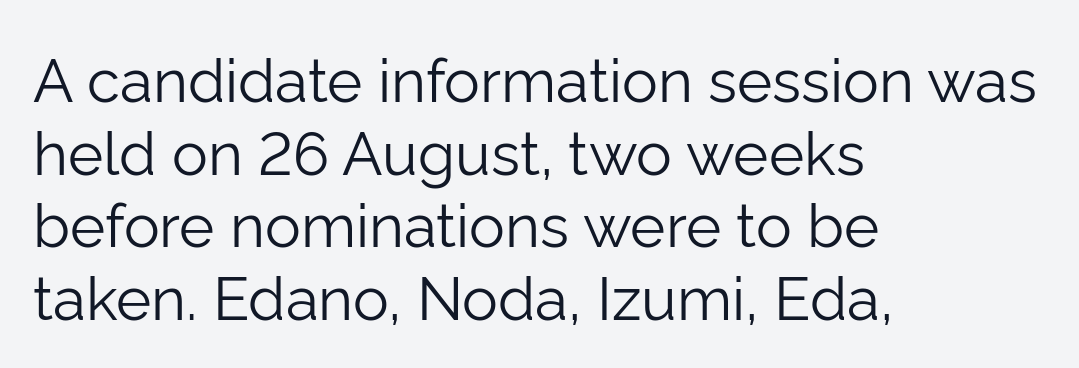
Q: Is the text bold? A: No.
Q: Is the text italic (slanted)? A: No, it is upright.
Q: Is the typeface a serif or a sans-serif typeface? A: Sans-serif.
Q: Is the text underlined? A: No.
Q: How is the paragraph aligned? A: Left-aligned.
Q: Is the spacing between letters normal or unusually wide? A: Normal.
Q: Width (condensed, normal, or wide)? A: Normal.
Q: Stroke contrast? A: Low.
Q: x-height? A: Medium.
Q: Monospaced? A: No.
